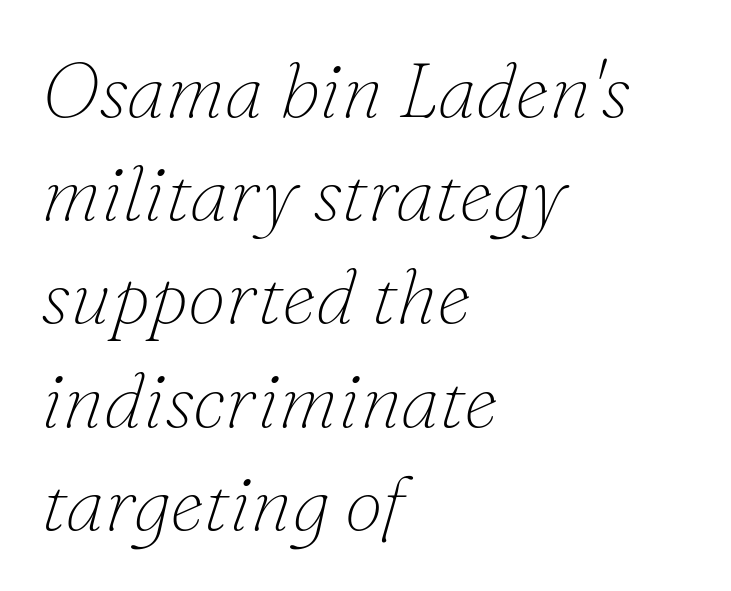
The image shows 77 px thin serif type, italic (leaning right); set left-aligned, normal line spacing (1.34x), normal letter spacing, not underlined; low stroke contrast and a small x-height.
